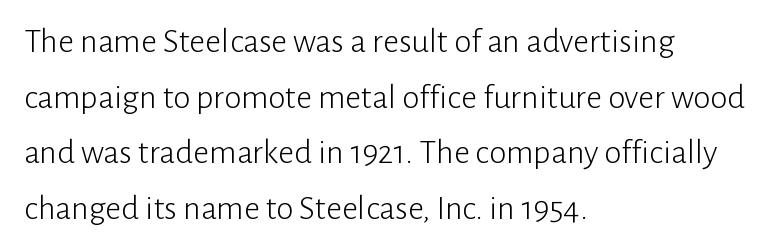
The image shows 35 px light sans-serif type, upright; set left-aligned, normal line spacing (1.59x), normal letter spacing, not underlined; low stroke contrast and a medium x-height.
